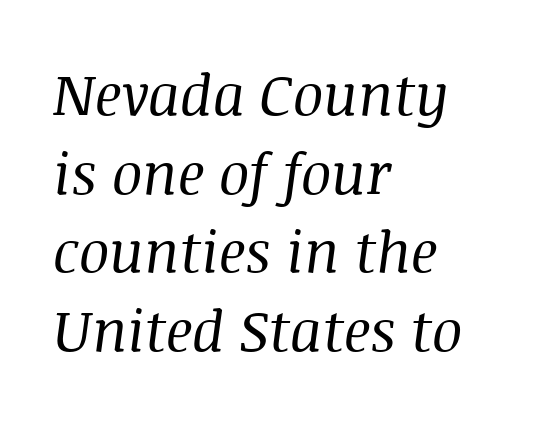
Q: Is the text bold? A: No.
Q: Is the text italic (slanted)? A: Yes, it leans right by about 8 degrees.
Q: Is the typeface a serif or a sans-serif typeface? A: Serif.
Q: Is the text underlined? A: No.
Q: How is the paragraph aligned? A: Left-aligned.
Q: Is the spacing between letters normal or unusually wide? A: Normal.
Q: Is the spacing between lines tight, normal or loose? A: Normal.
Q: Width (condensed, normal, or wide)? A: Normal.
Q: Stroke contrast? A: Medium.
Q: x-height? A: Large.
Q: Monospaced? A: No.
